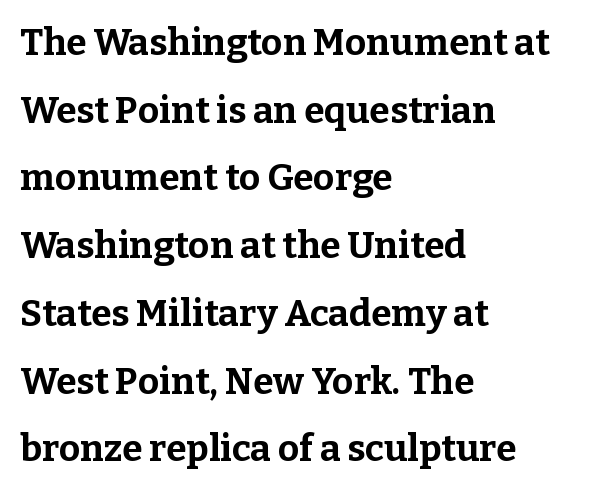
Underline: absent. The rag falls on the right side of this text block. The passage shown has conventional tracking throughout. Proportional: the letters do not fall into vertical columns.
